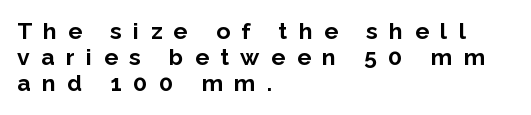
Q: Is the text bold? A: Yes.
Q: Is the text italic (slanted)? A: No, it is upright.
Q: Is the text underlined? A: No.
Q: How is the paragraph aligned? A: Left-aligned.
Q: Is the spacing between letters normal or unusually wide? A: Unusually wide.
Q: Is the spacing between lines tight, normal or loose? A: Tight.
